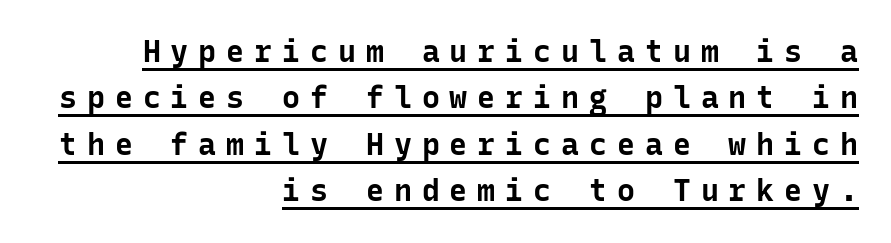
Q: Is the text bold? A: Yes.
Q: Is the text italic (slanted)? A: No, it is upright.
Q: Is the typeface a serif or a sans-serif typeface? A: Sans-serif.
Q: Is the text underlined? A: Yes.
Q: How is the paragraph aligned? A: Right-aligned.
Q: Is the spacing between letters normal or unusually wide? A: Unusually wide.
Q: Is the spacing between lines tight, normal or loose? A: Normal.
Q: Width (condensed, normal, or wide)? A: Normal.
Q: Stroke contrast? A: Low.
Q: x-height? A: Medium.
Q: Monospaced? A: Yes.
